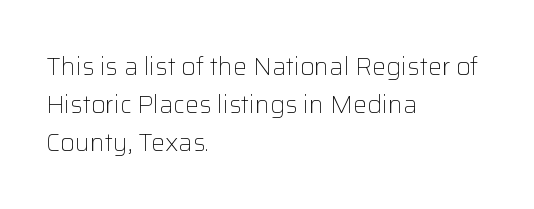
Q: Is the text bold? A: No.
Q: Is the text italic (slanted)? A: No, it is upright.
Q: Is the text underlined? A: No.
Q: How is the paragraph aligned? A: Left-aligned.
Q: Is the spacing between letters normal or unusually wide? A: Normal.
Q: Is the spacing between lines tight, normal or loose? A: Normal.
